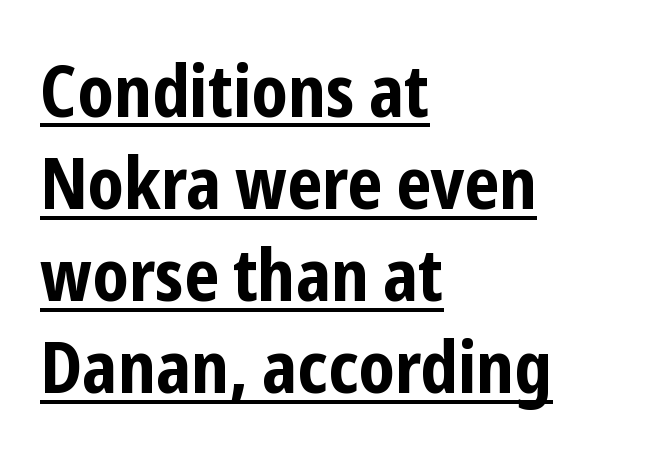
Characters follow at the spacing the type designer built in. The passage shown is emphatically bold. The string is rendered with underlining switched on. What kind of face is this? One without serifs — a sans. Does the leading feel generous? No, just average. Think of a printed novel: that variable character pitch is what you see here.
